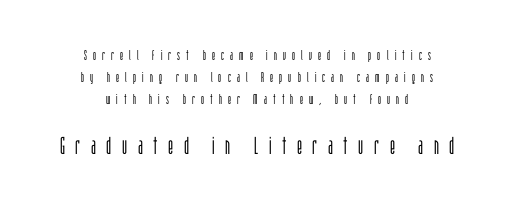
Q: Is the text bold? A: No.
Q: Is the text italic (slanted)? A: No, it is upright.
Q: Is the text underlined? A: No.
Q: How is the paragraph aligned? A: Centered.
Q: Is the spacing between letters normal or unusually wide? A: Unusually wide.
Q: Is the spacing between lines tight, normal or loose? A: Normal.
Q: Which block of text is set in a larger size, the first (top) or the second (bottom)? A: The second (bottom) one.
